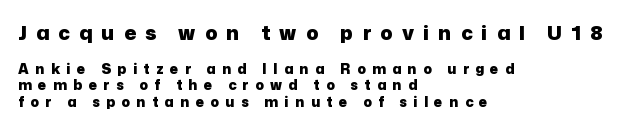
The image shows 20 px bold type, upright; set left-aligned, line spacing 1.18x, unusually wide letter spacing (+0.46 em), not underlined; the first (top) block is 1.43x larger.
